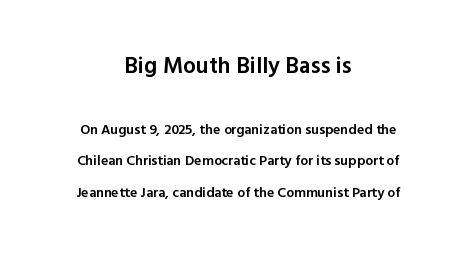
{"italic": "no", "bold": "semi", "underline": "no", "align": "center", "line_spacing": "loose", "line_spacing_ratio": 2.24, "letter_spacing": "normal", "letter_spacing_em": 0.0, "larger_block": "first", "size_ratio": 1.64, "glyph_px": 23}
